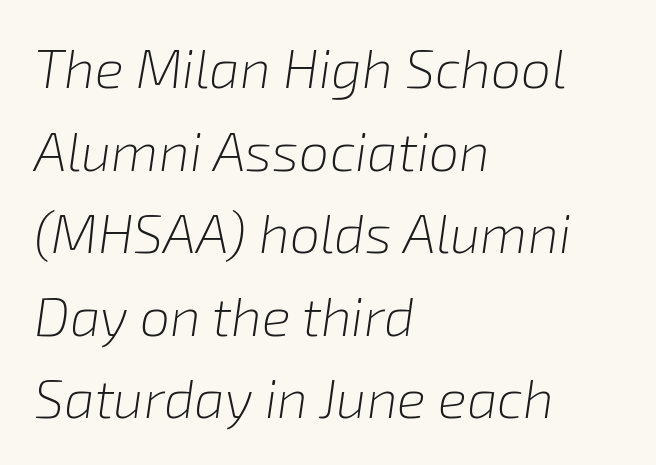
Q: Is the text bold? A: No.
Q: Is the text italic (slanted)? A: Yes, it leans right by about 8 degrees.
Q: Is the text underlined? A: No.
Q: How is the paragraph aligned? A: Left-aligned.
Q: Is the spacing between letters normal or unusually wide? A: Normal.
Q: Is the spacing between lines tight, normal or loose? A: Normal.
Q: Width (condensed, normal, or wide)? A: Normal.
Q: Stroke contrast? A: Low.
Q: x-height? A: Medium.
Q: Monospaced? A: No.
